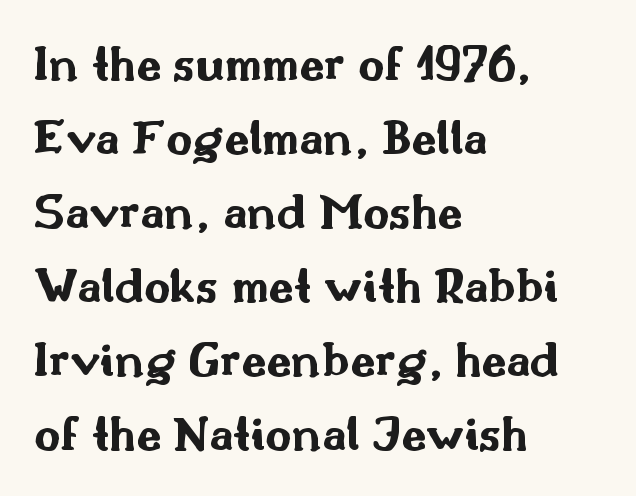
Does the lettering tilt? It doesn't — this is upright. The rendering uses natural spacing where letterforms have individual widths. The lines sit at an ordinary, default distance from one another. The face used here is a sans, in the tradition of grotesques and geometrics.
